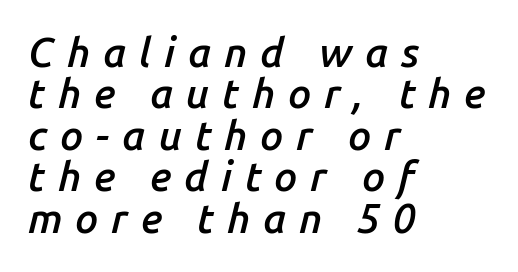
The image shows 41 px semibold type, italic (leaning right); set left-aligned, tight line spacing (1.01x), unusually wide letter spacing (+0.31 em), not underlined; low stroke contrast and a medium x-height.
